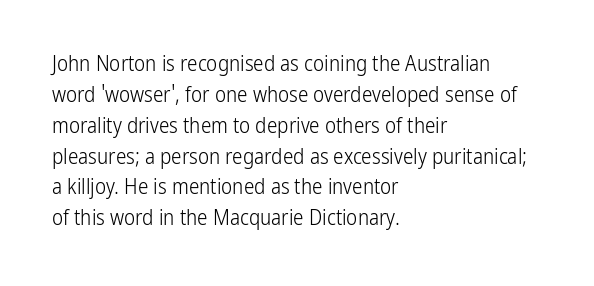
{"italic": "no", "bold": "no", "underline": "no", "align": "left", "line_spacing": "normal", "line_spacing_ratio": 1.47, "letter_spacing": "normal", "letter_spacing_em": 0.0, "glyph_px": 21}
